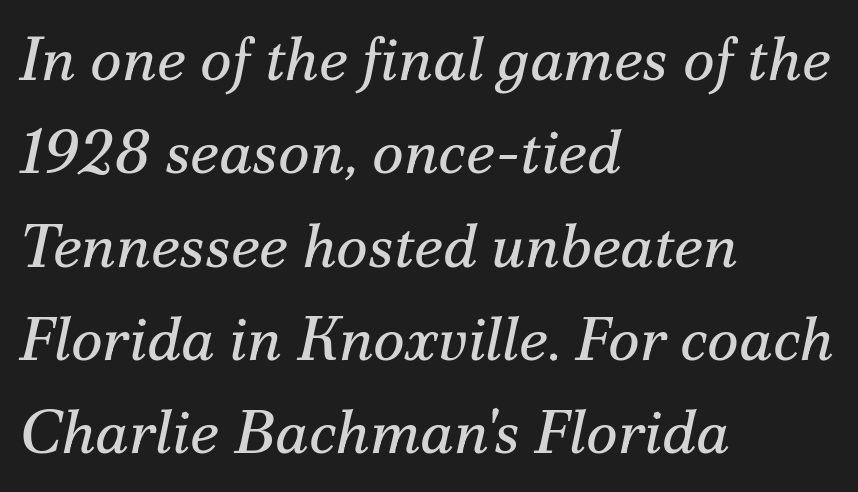
Note: serifs present on the glyphs. Descenders hang freely into open space. The paragraph shown leans on its left margin. The characters are drawn with everyday or finer stroke widths. Here the designer chose a conventional face with non-uniform glyph widths. Spacing between characters is what you'd get straight out of the box.
